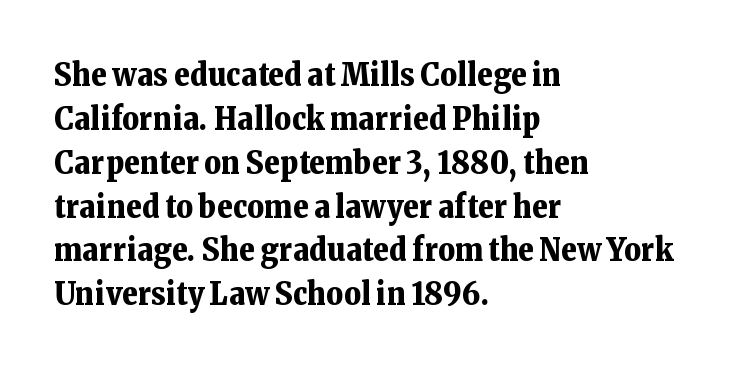
Standard letterfit; no display-style spreading of the glyphs. Leading: standard. The typesetting leans heavy: a genuine bold. The text was rendered using a seriffed face with decorative stroke endings. Letters rest on an invisible, unmarked baseline.
